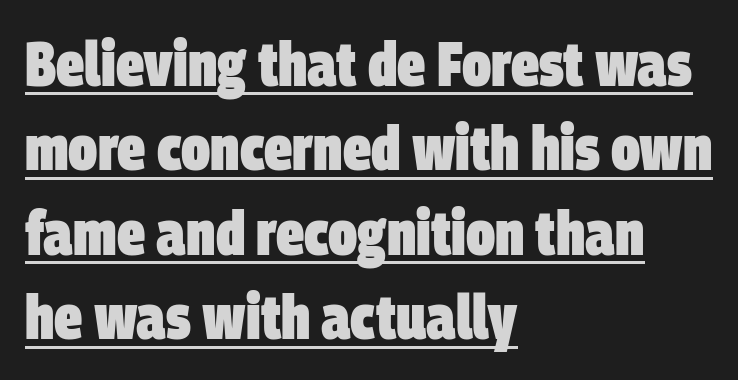
{"serif": "no", "bold": "yes", "weight": "heavy", "width": "condensed", "stroke_contrast": "low", "x_height": "large", "monospaced": "no", "underline": "yes", "align": "left", "line_spacing": "normal", "line_spacing_ratio": 1.34, "letter_spacing": "normal", "letter_spacing_em": 0.0, "glyph_px": 63}
